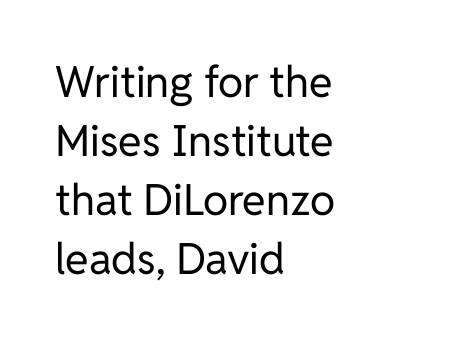
The image shows 43 px regular-weight sans-serif type, upright; set left-aligned, normal line spacing (1.37x), normal letter spacing, not underlined; low stroke contrast and a medium x-height.
